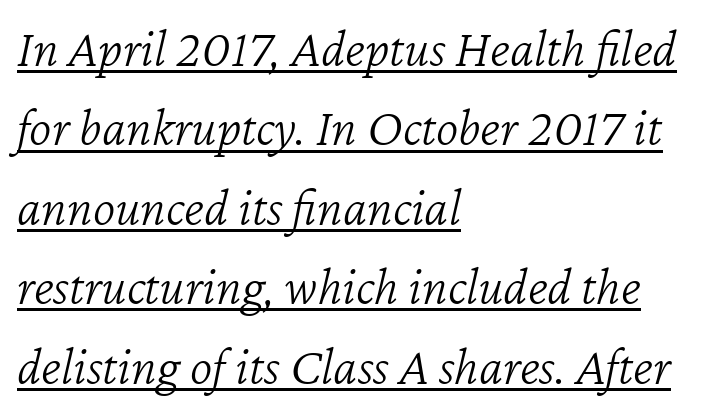
The image shows 54 px light type, italic (leaning right); set left-aligned, normal line spacing (1.47x), normal letter spacing, underlined; low stroke contrast and a medium x-height.
